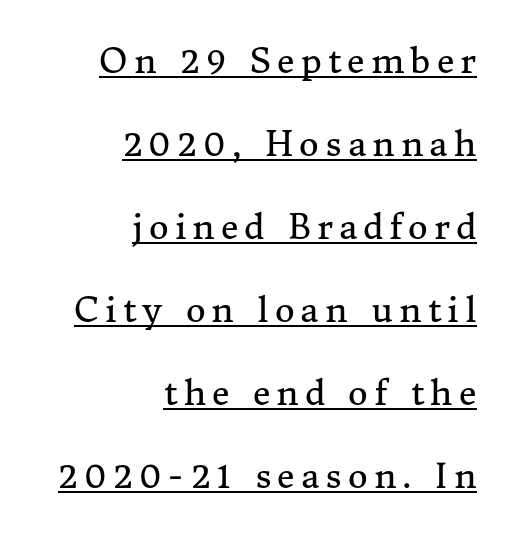
{"serif": "yes", "italic": "no", "bold": "no", "weight": "regular", "width": "normal", "stroke_contrast": "medium", "x_height": "medium", "monospaced": "no", "underline": "yes", "align": "right", "line_spacing": "loose", "line_spacing_ratio": 2.44, "glyph_px": 34}
